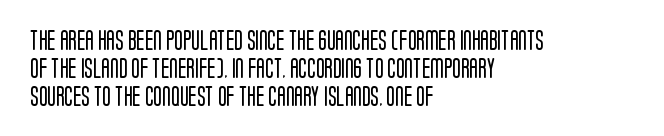
{"italic": "no", "bold": "no", "underline": "no", "align": "left", "line_spacing": "normal", "line_spacing_ratio": 1.39, "letter_spacing": "normal", "letter_spacing_em": 0.0, "glyph_px": 20}
